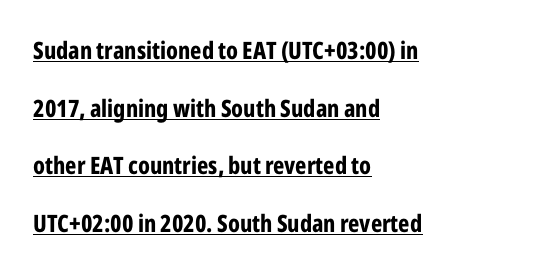
{"italic": "no", "bold": "yes", "underline": "yes", "align": "left", "line_spacing": "loose", "line_spacing_ratio": 2.4, "letter_spacing": "normal", "letter_spacing_em": 0.0, "glyph_px": 24}
